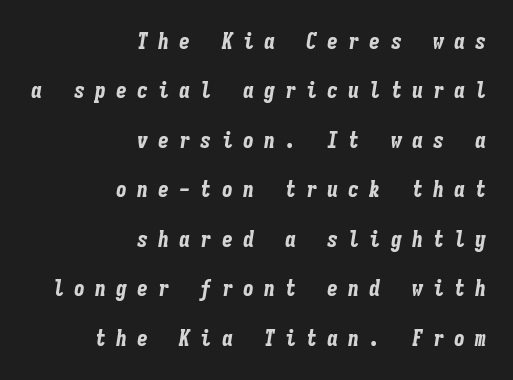
Unmarked baselines from the first word to the last. Does the lettering tilt? It does — this is italic. The typesetter chose a ragged-left arrangement here. Chunky letters — that's bold for sure. Horizontal bands of white between lines are thick stripes. Letter spacing: wide.
